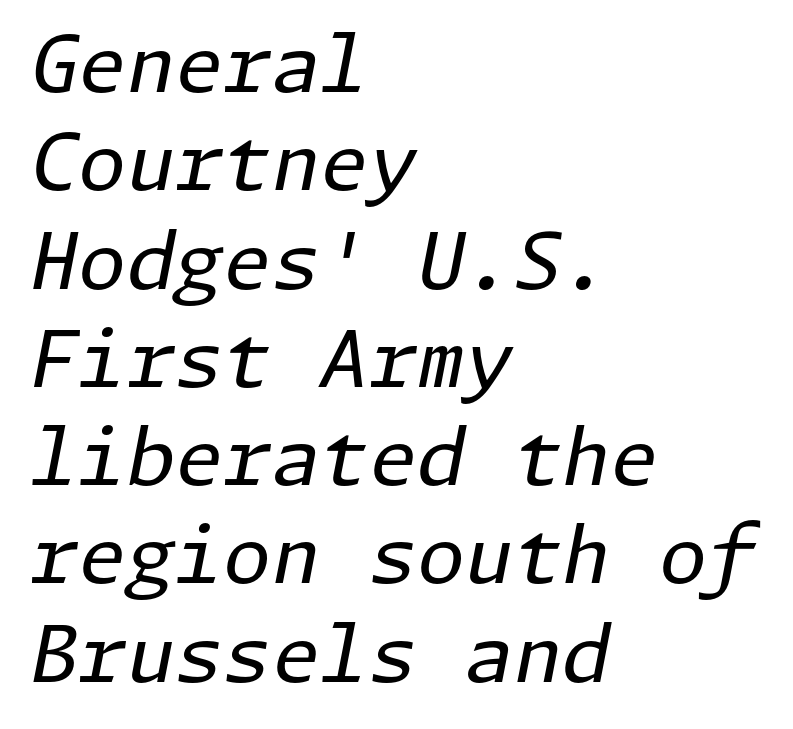
The image shows 78 px regular-weight type, italic (leaning right); set left-aligned, normal line spacing (1.26x), normal letter spacing, not underlined; low stroke contrast and a medium x-height.
